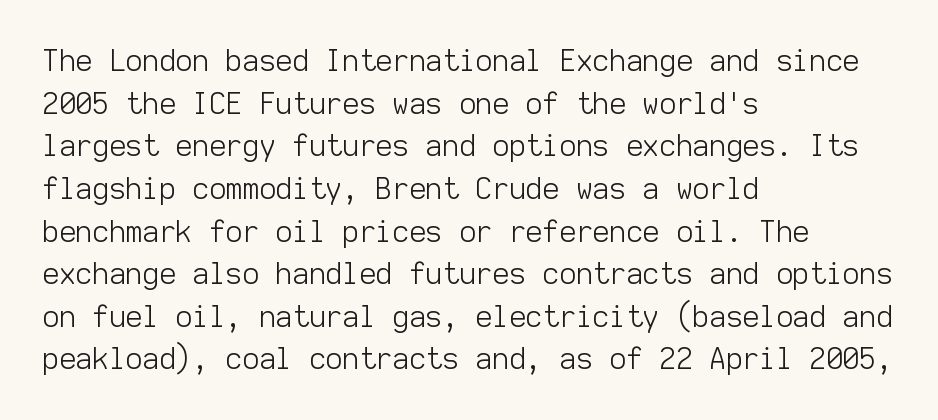
This is not heavy type; no bold has been used. This is sans-serif lettering, the kind often seen on screens and signage. The specimen reads as upright at a glance. Fixed-width glyphs throughout — classic coding-font behaviour. Regarding leading, the lines here are spaced in the standard way.
